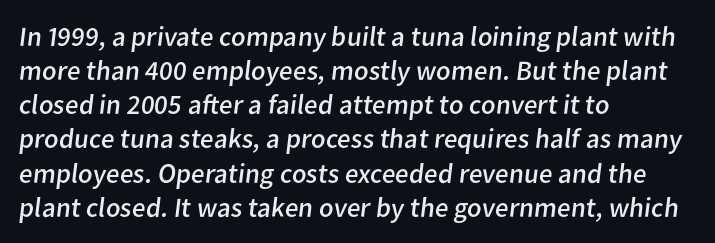
The image shows 28 px regular-weight sans-serif type; set left-aligned, line spacing 1.22x, normal letter spacing, not underlined; low stroke contrast and a medium x-height.
